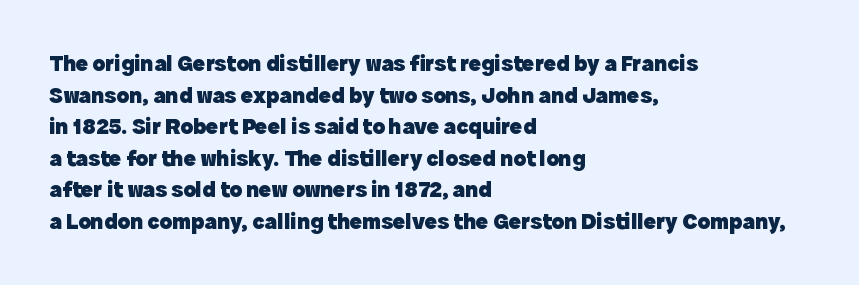
Q: Is the text bold? A: Yes.
Q: Is the text italic (slanted)? A: No, it is upright.
Q: Is the text underlined? A: No.
Q: How is the paragraph aligned? A: Left-aligned.
Q: Is the spacing between letters normal or unusually wide? A: Normal.
Q: Is the spacing between lines tight, normal or loose? A: Normal.
